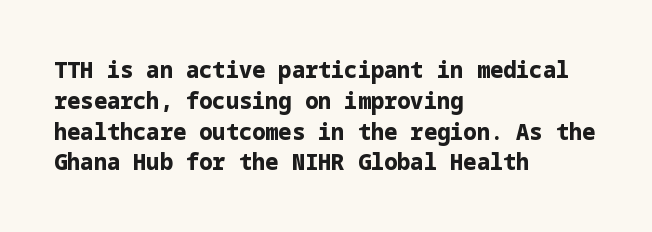
No italicization has been applied; the sample stays upright. The line-height multiplier appears to be the usual default. The face used here has the dense, thick strokes of a bold. Clear beneath every line of the passage. Each word holds together tightly as a unit, with standard inter-letter gaps. The typesetter chose a ragged-right arrangement here.
